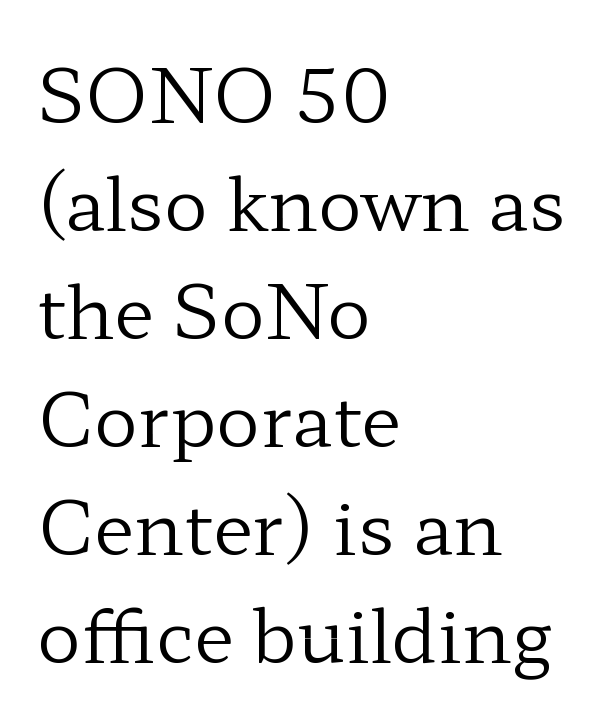
The image shows 74 px regular-weight, wide serif type, upright; set left-aligned, normal line spacing (1.46x), normal letter spacing, not underlined; low stroke contrast and a medium x-height.
